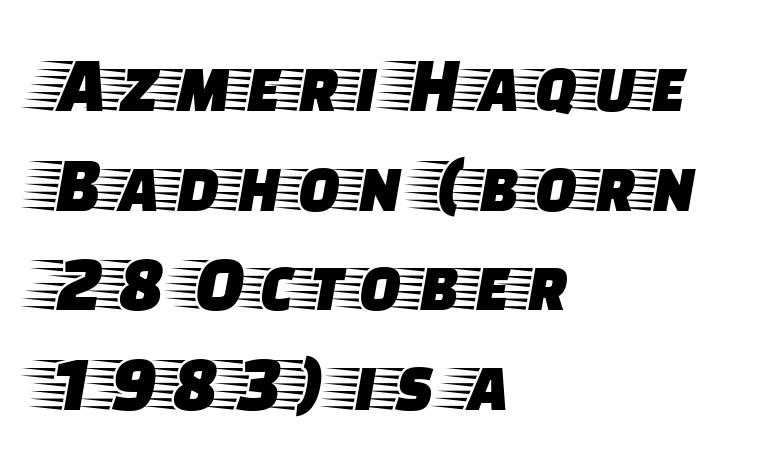
Q: Is the text italic (slanted)? A: Yes.
Q: Is the typeface a serif or a sans-serif typeface? A: Serif.
Q: Is the text underlined? A: No.
Q: How is the paragraph aligned? A: Left-aligned.
Q: Is the spacing between letters normal or unusually wide? A: Normal.
Q: Is the spacing between lines tight, normal or loose? A: Normal.
Q: Width (condensed, normal, or wide)? A: Wide.
Q: Stroke contrast? A: Low.
Q: x-height? A: Large.
Q: Monospaced? A: No.
